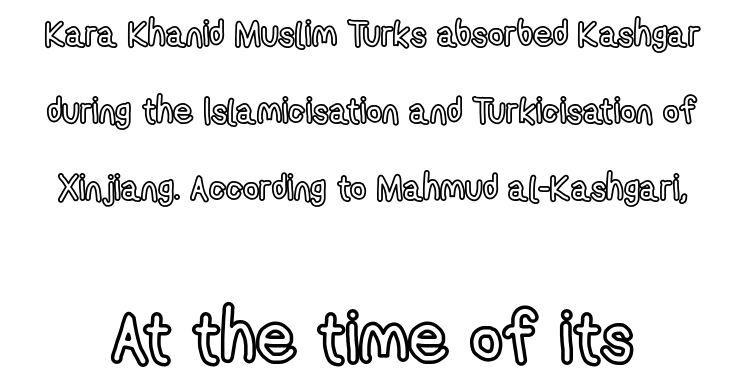
Q: Is the text italic (slanted)? A: No, it is upright.
Q: Is the text underlined? A: No.
Q: Is the spacing between letters normal or unusually wide? A: Normal.
Q: Is the spacing between lines tight, normal or loose? A: Loose.
Q: Which block of text is set in a larger size, the first (top) or the second (bottom)? A: The second (bottom) one.
Q: Width (condensed, normal, or wide)? A: Condensed.
Q: x-height? A: Medium.
Q: Monospaced? A: No.
